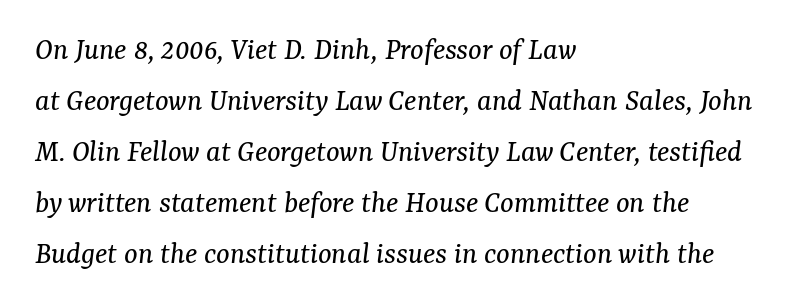
The image shows 32 px regular-weight serif type, italic (leaning right); set left-aligned, normal line spacing (1.59x), normal letter spacing, not underlined; medium stroke contrast and a medium x-height.
